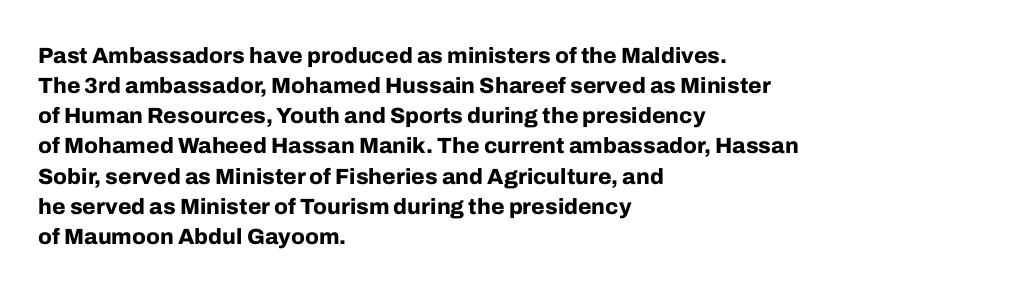
Q: Is the text bold? A: Yes.
Q: Is the text italic (slanted)? A: No, it is upright.
Q: Is the text underlined? A: No.
Q: How is the paragraph aligned? A: Left-aligned.
Q: Is the spacing between letters normal or unusually wide? A: Normal.
Q: Is the spacing between lines tight, normal or loose? A: Normal.
